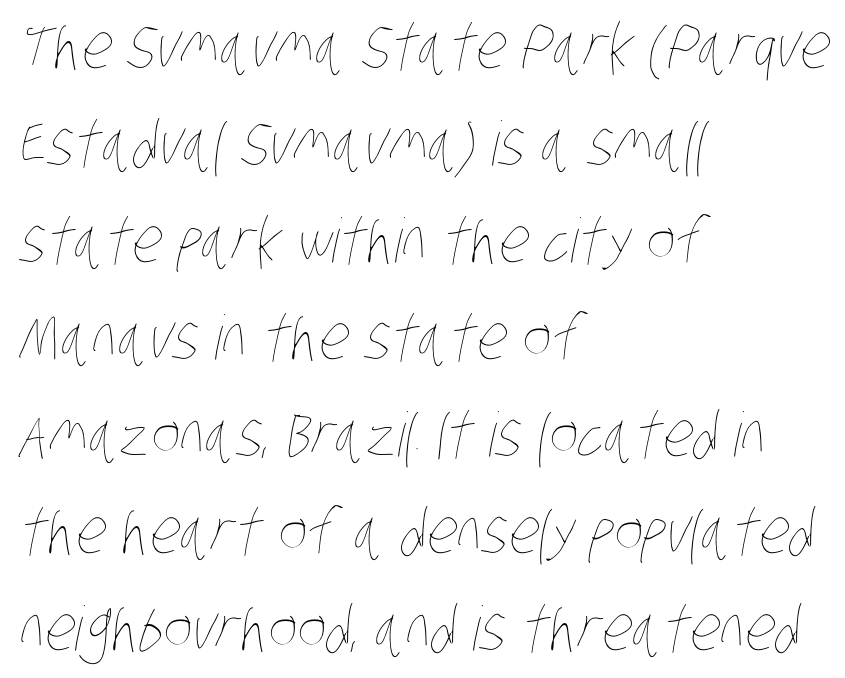
{"bold": "no", "weight": "thin", "width": "condensed", "stroke_contrast": "low", "x_height": "large", "monospaced": "no", "underline": "no", "align": "left", "line_spacing": "normal", "line_spacing_ratio": 1.59, "letter_spacing": "normal", "letter_spacing_em": 0.0, "glyph_px": 61}
